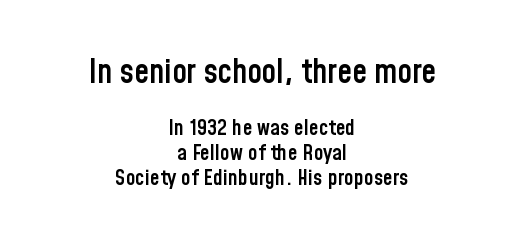
The image shows 33 px semibold, condensed sans-serif type, upright; set centered, tight line spacing (1.12x), normal letter spacing, not underlined; the first (top) block is 1.5x larger; low stroke contrast and a medium x-height.
